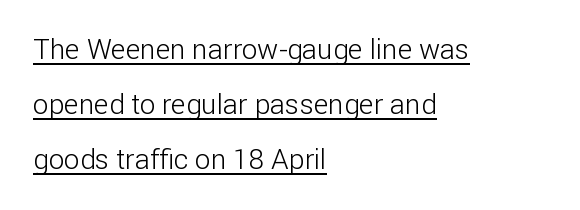
Q: Is the text bold? A: No.
Q: Is the text italic (slanted)? A: No, it is upright.
Q: Is the typeface a serif or a sans-serif typeface? A: Sans-serif.
Q: Is the text underlined? A: Yes.
Q: How is the paragraph aligned? A: Left-aligned.
Q: Is the spacing between letters normal or unusually wide? A: Normal.
Q: Is the spacing between lines tight, normal or loose? A: Loose.
Q: Width (condensed, normal, or wide)? A: Normal.
Q: Stroke contrast? A: Low.
Q: x-height? A: Medium.
Q: Monospaced? A: No.
